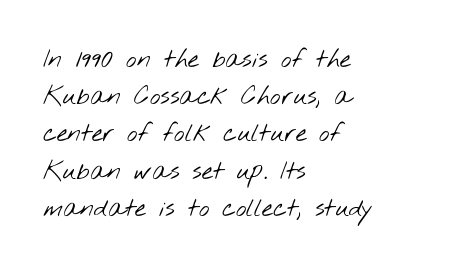
Lines of text with bare space underneath. Reading down the column, the eye jumps a familiar distance to each next line. Weight: not bold — regular or lighter. You could call the tracking neutral — neither tight nor loose. This sample is left-justified, so line endings fall wherever the words run out.
